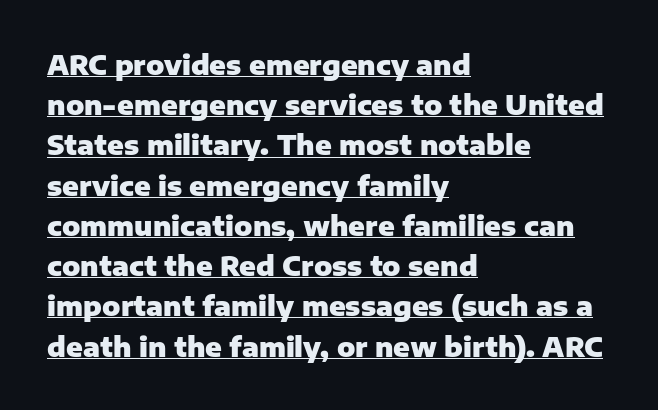
The typesetting leans heavy: a genuine bold. Words appear dense and cohesive because spacing is normal. Notice how descenders clear the ascenders below comfortably — that's standard leading. Check the space under the baseline: a stroke is drawn there. These lines stack with their left ends in a neat column.
